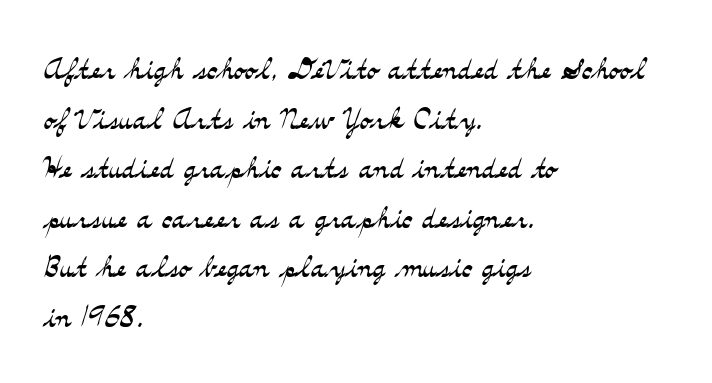
{"serif": "yes", "bold": "no", "weight": "light", "width": "wide", "stroke_contrast": "medium", "x_height": "small", "monospaced": "no", "underline": "no", "align": "left", "line_spacing_ratio": 1.24, "letter_spacing": "normal", "letter_spacing_em": 0.0, "glyph_px": 40}
